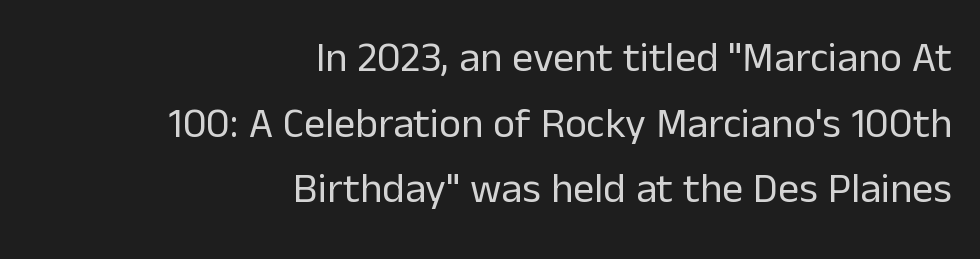
{"serif": "no", "italic": "no", "bold": "no", "weight": "regular", "width": "normal", "stroke_contrast": "low", "x_height": "medium", "monospaced": "no", "underline": "no", "align": "right", "line_spacing": "normal", "line_spacing_ratio": 1.56, "letter_spacing": "normal", "letter_spacing_em": 0.0, "glyph_px": 42}
